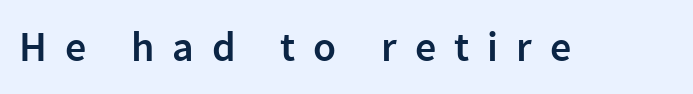
Q: Is the text bold? A: Semi-bold.
Q: Is the text italic (slanted)? A: No, it is upright.
Q: Is the typeface a serif or a sans-serif typeface? A: Sans-serif.
Q: Is the text underlined? A: No.
Q: Is the spacing between letters normal or unusually wide? A: Unusually wide.
Q: Width (condensed, normal, or wide)? A: Normal.
Q: Stroke contrast? A: Low.
Q: x-height? A: Medium.
Q: Monospaced? A: No.
